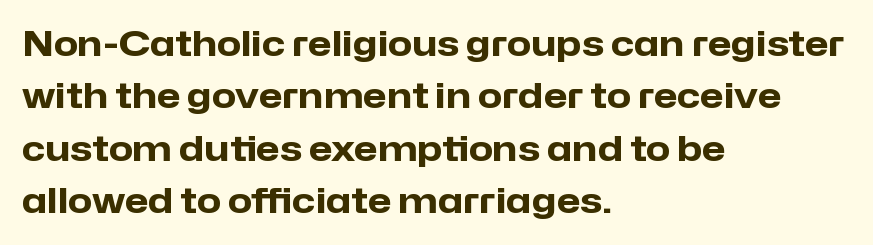
The image shows 35 px heavy sans-serif type, upright; set left-aligned, normal line spacing (1.5x), normal letter spacing, not underlined; low stroke contrast and a medium x-height.
